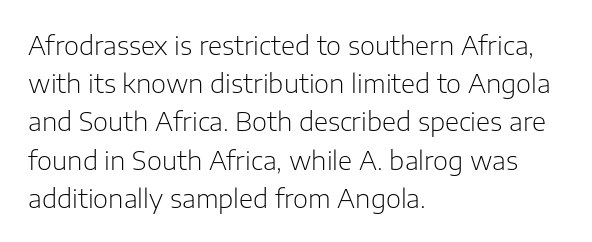
The vertical gap from one line to the next is medium. Quick note: underline off. The characters are drawn with everyday or finer stroke widths. A typesetter would mark this as roman, not italic. Caption: multi-line text, flush left, ragged right.
